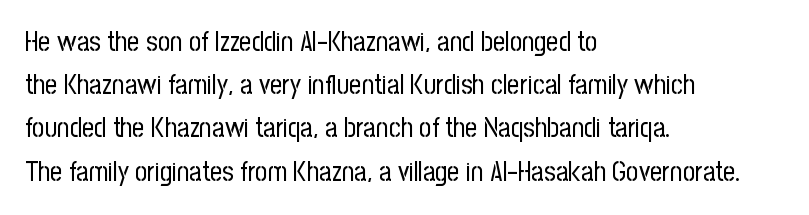
Posture: straight, roman, zero tilt. Notice how descenders clear the ascenders below comfortably — that's standard leading. Visually the block forms a straight wall on the left and a jagged coastline on the right. Descenders hang freely into open space. The type is set solid horizontally, with unmodified tracking. Heft: none added — not bold.
